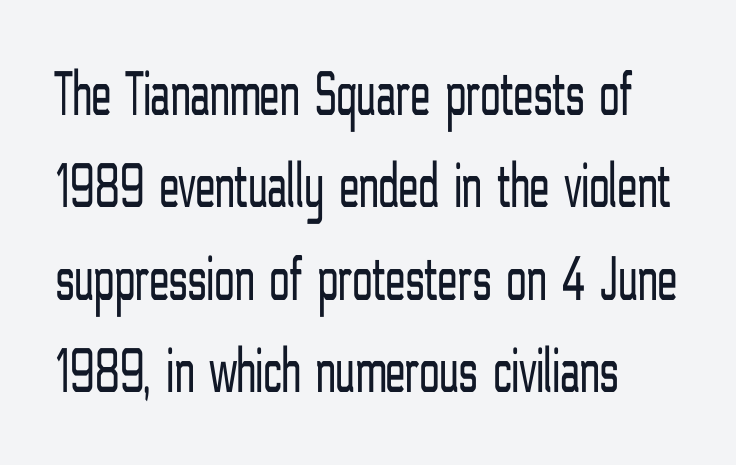
Q: Is the text bold? A: No.
Q: Is the text italic (slanted)? A: No, it is upright.
Q: Is the typeface a serif or a sans-serif typeface? A: Sans-serif.
Q: Is the text underlined? A: No.
Q: How is the paragraph aligned? A: Left-aligned.
Q: Is the spacing between letters normal or unusually wide? A: Normal.
Q: Is the spacing between lines tight, normal or loose? A: Normal.
Q: Width (condensed, normal, or wide)? A: Condensed.
Q: Stroke contrast? A: Low.
Q: x-height? A: Medium.
Q: Monospaced? A: No.
